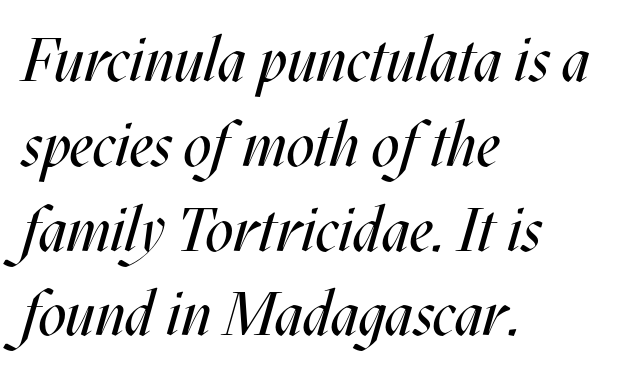
Q: Is the text bold? A: No.
Q: Is the text italic (slanted)? A: Yes, it leans right by about 17 degrees.
Q: Is the text underlined? A: No.
Q: How is the paragraph aligned? A: Left-aligned.
Q: Is the spacing between letters normal or unusually wide? A: Normal.
Q: Is the spacing between lines tight, normal or loose? A: Normal.
Q: Width (condensed, normal, or wide)? A: Condensed.
Q: Stroke contrast? A: Medium.
Q: x-height? A: Large.
Q: Monospaced? A: No.
